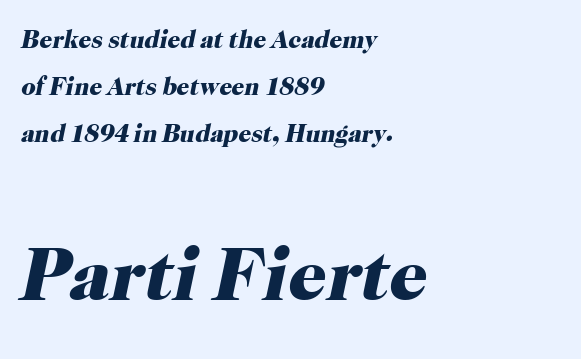
The image shows 75 px heavy serif type, italic (leaning right); set left-aligned, line spacing 1.88x, normal letter spacing, not underlined; the second (bottom) block is 3.0x larger; high stroke contrast and a medium x-height.
